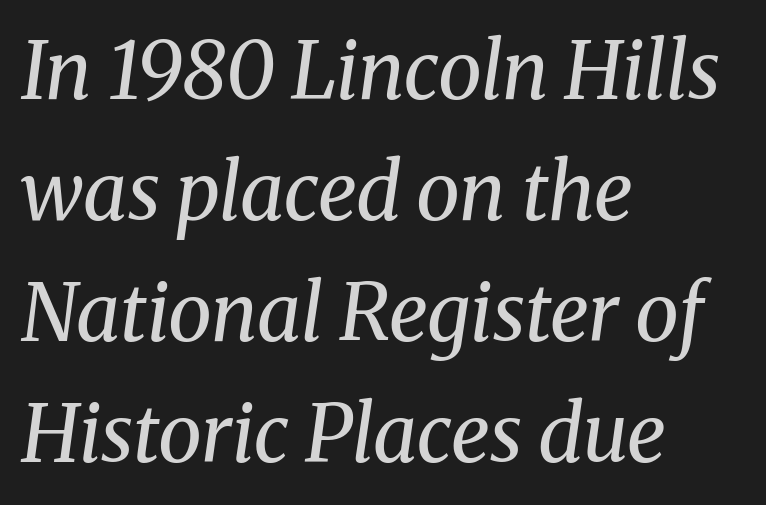
{"serif": "yes", "italic": "yes", "lean": "right", "slant_degrees": 8, "bold": "no", "weight": "regular", "width": "normal", "stroke_contrast": "medium", "x_height": "medium", "monospaced": "no", "underline": "no", "align": "left", "line_spacing": "normal", "line_spacing_ratio": 1.53, "letter_spacing": "normal", "letter_spacing_em": 0.0, "glyph_px": 79}
